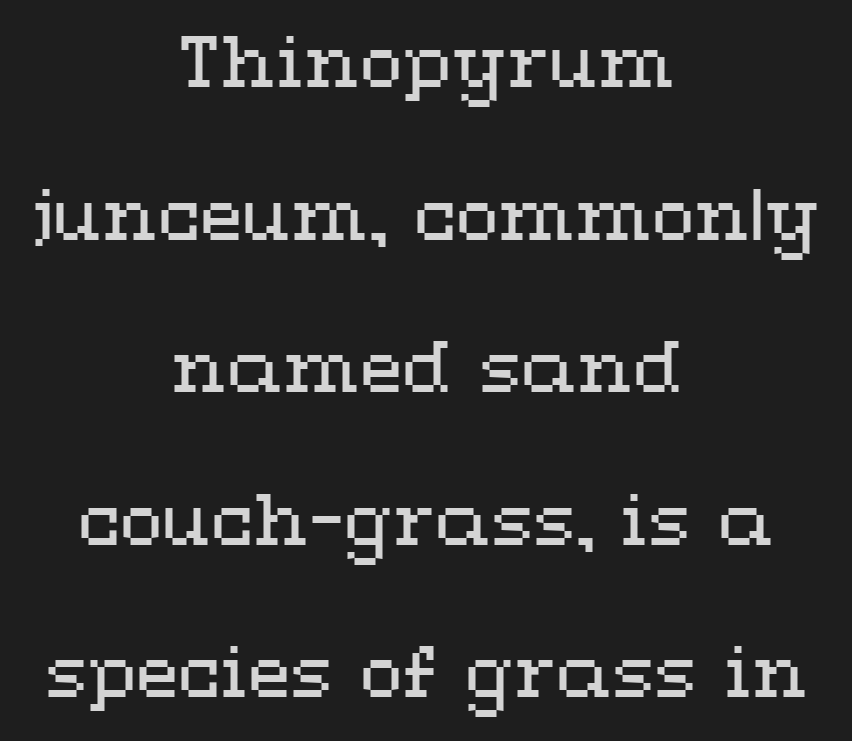
Q: Is the text bold? A: No.
Q: Is the text italic (slanted)? A: No, it is upright.
Q: Is the text underlined? A: No.
Q: How is the paragraph aligned? A: Centered.
Q: Is the spacing between letters normal or unusually wide? A: Normal.
Q: Is the spacing between lines tight, normal or loose? A: Loose.
Q: Width (condensed, normal, or wide)? A: Wide.
Q: Stroke contrast? A: Medium.
Q: x-height? A: Medium.
Q: Monospaced? A: No.
